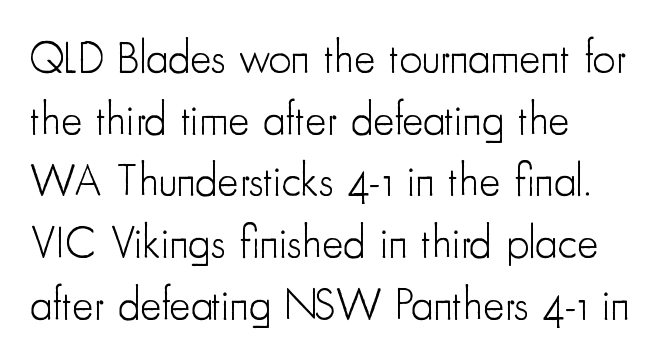
{"serif": "no", "italic": "no", "bold": "no", "weight": "light", "width": "condensed", "stroke_contrast": "low", "x_height": "small", "monospaced": "no", "underline": "no", "align": "left", "line_spacing": "normal", "line_spacing_ratio": 1.37, "letter_spacing": "normal", "letter_spacing_em": 0.0, "glyph_px": 45}
